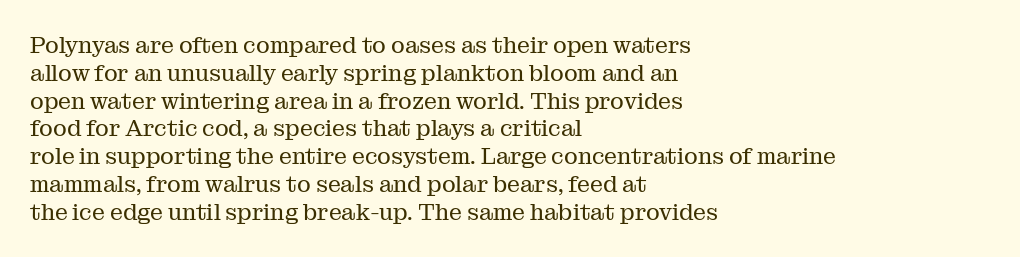
Q: Is the text bold? A: No.
Q: Is the text italic (slanted)? A: No, it is upright.
Q: Is the text underlined? A: No.
Q: How is the paragraph aligned? A: Left-aligned.
Q: Is the spacing between letters normal or unusually wide? A: Normal.
